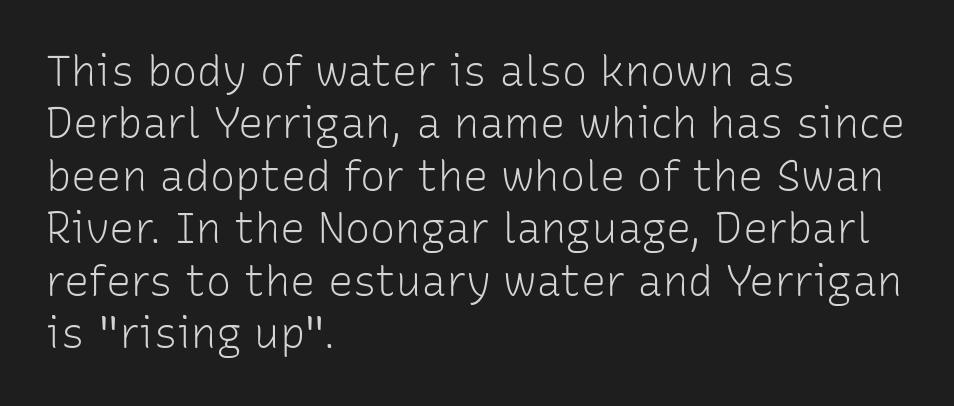
The image shows 42 px light sans-serif type, upright; set left-aligned, normal line spacing (1.25x), normal letter spacing, not underlined; low stroke contrast and a medium x-height.
